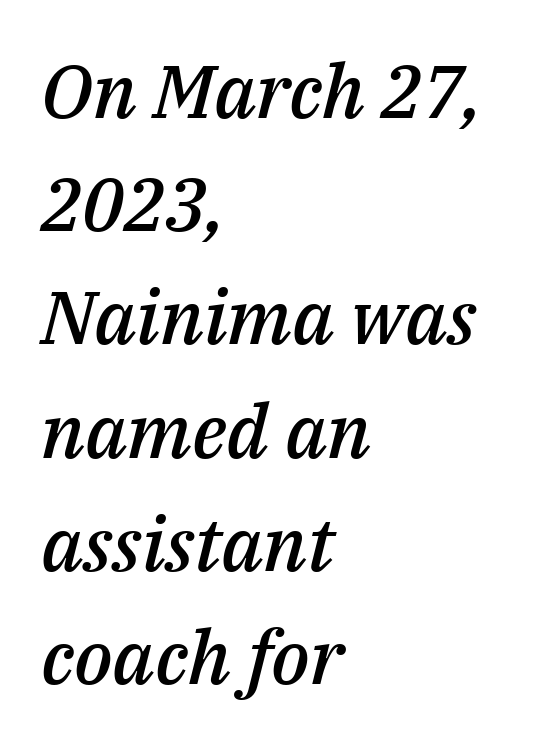
{"italic": "yes", "lean": "right", "slant_degrees": 14, "bold": "semi", "weight": "semibold", "width": "normal", "stroke_contrast": "medium", "x_height": "medium", "monospaced": "no", "underline": "no", "align": "left", "line_spacing": "normal", "line_spacing_ratio": 1.51, "letter_spacing": "normal", "letter_spacing_em": 0.0, "glyph_px": 75}
